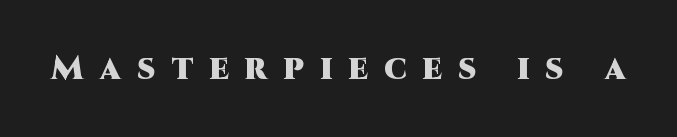
{"serif": "no", "italic": "no", "bold": "yes", "weight": "heavy", "width": "normal", "stroke_contrast": "high", "x_height": "large", "monospaced": "no", "underline": "no", "letter_spacing": "wide", "letter_spacing_em": 0.47, "glyph_px": 34}
